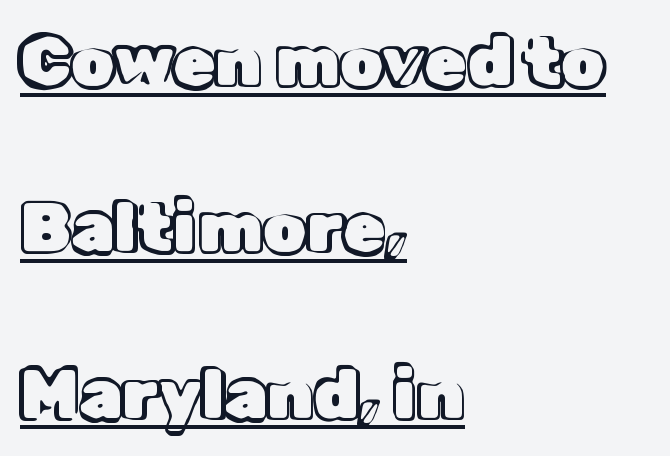
A rule runs beneath these lines of type. Nothing unusual about the tracking: characters are spaced as the font intends. Whoever set this chose breathing room over compactness in the vertical rhythm. The lettering stays uniformly vertical, giving the passage a roman look. A typesetter would call this proportional, since set widths differ per character.
